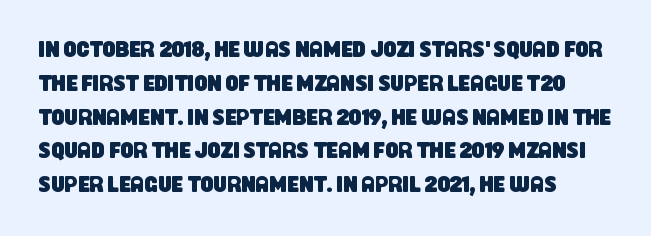
{"underline": "no", "line_spacing": "normal", "line_spacing_ratio": 1.47, "letter_spacing": "normal", "letter_spacing_em": 0.0, "glyph_px": 23}
